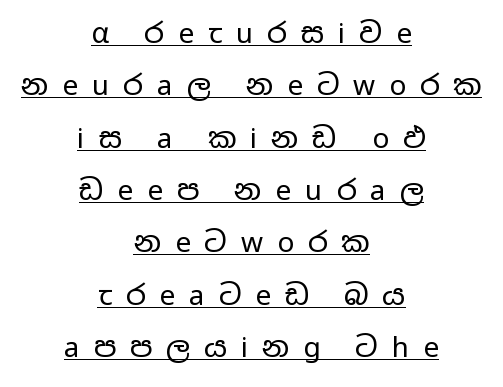
{"serif": "no", "italic": "no", "bold": "no", "weight": "regular", "width": "wide", "stroke_contrast": "low", "x_height": "medium", "monospaced": "no", "underline": "yes", "align": "center", "line_spacing_ratio": 1.87, "letter_spacing": "wide", "letter_spacing_em": 0.5, "glyph_px": 28}
